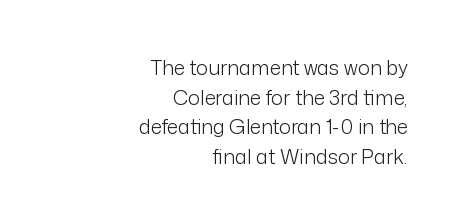
Q: Is the text bold? A: No.
Q: Is the text italic (slanted)? A: No, it is upright.
Q: Is the text underlined? A: No.
Q: How is the paragraph aligned? A: Right-aligned.
Q: Is the spacing between letters normal or unusually wide? A: Normal.
Q: Is the spacing between lines tight, normal or loose? A: Normal.
